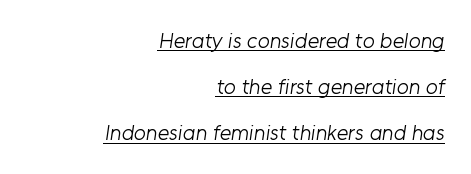
What decoration does the sample have? An underline. Short note: letters normally spaced. Teacher's note: observe the even right margin — that is flush-right alignment. This block would shrink considerably if given ordinary leading; it's expanded now. Counters stay open thanks to moderate or lighter strokes.
